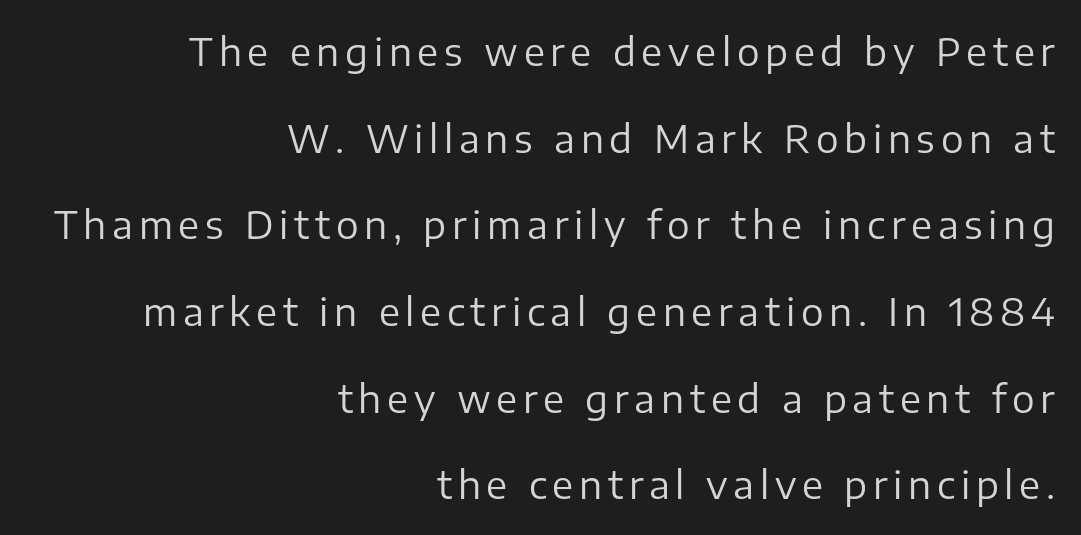
The image shows 38 px regular-weight sans-serif type, upright; set right-aligned, loose line spacing (2.28x), not underlined; low stroke contrast and a medium x-height.
